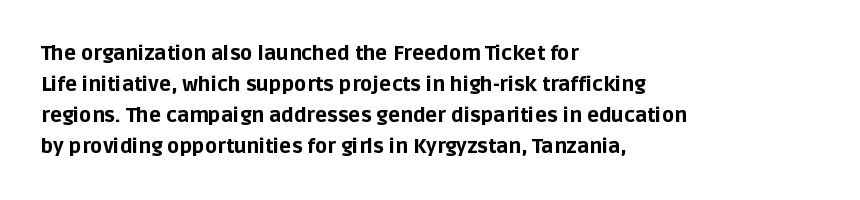
The image shows 20 px bold type, upright; set left-aligned, normal line spacing (1.55x), normal letter spacing, not underlined.
